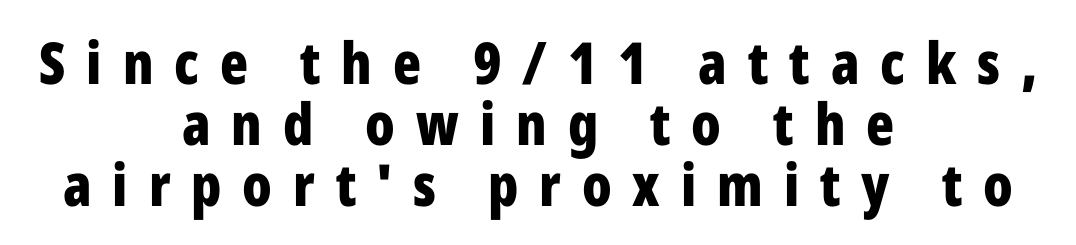
{"serif": "no", "italic": "no", "bold": "yes", "weight": "bold", "width": "condensed", "stroke_contrast": "low", "x_height": "medium", "monospaced": "no", "underline": "no", "align": "center", "line_spacing": "tight", "line_spacing_ratio": 1.05, "letter_spacing": "wide", "letter_spacing_em": 0.36, "glyph_px": 58}
